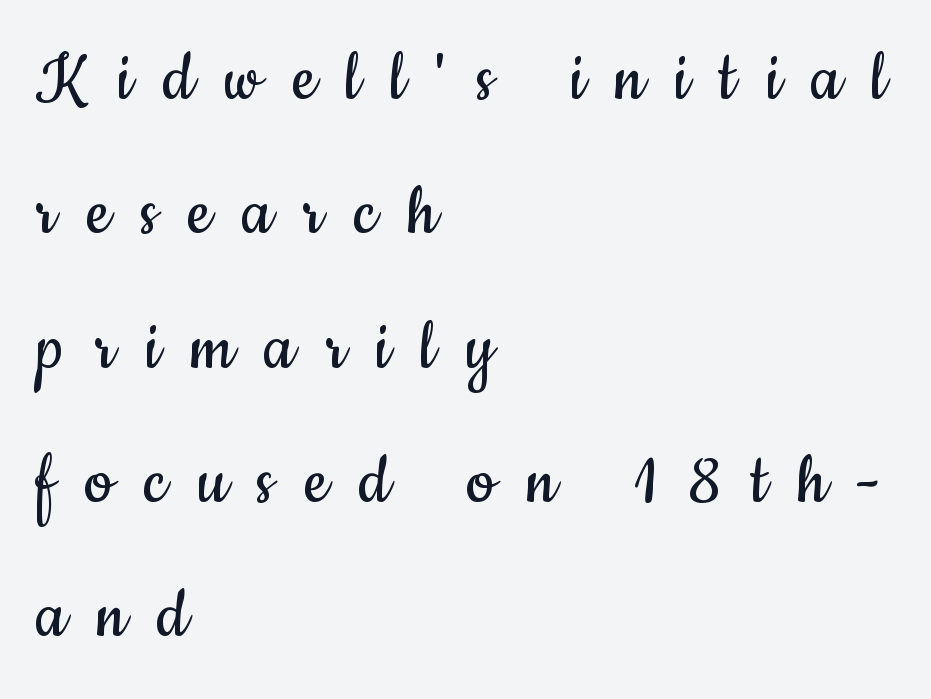
{"serif": "no", "bold": "no", "weight": "regular", "width": "condensed", "stroke_contrast": "low", "x_height": "small", "monospaced": "no", "underline": "no", "align": "left", "line_spacing": "normal", "line_spacing_ratio": 1.7, "letter_spacing": "wide", "letter_spacing_em": 0.39, "glyph_px": 79}
